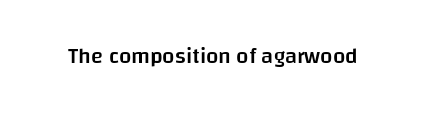
There is no visible air inserted between adjacent glyphs. The characters look somewhat weighty, a semibold short of true bold. Check the space under the baseline: it is left empty. Ascenders rise straight up at ninety degrees.
